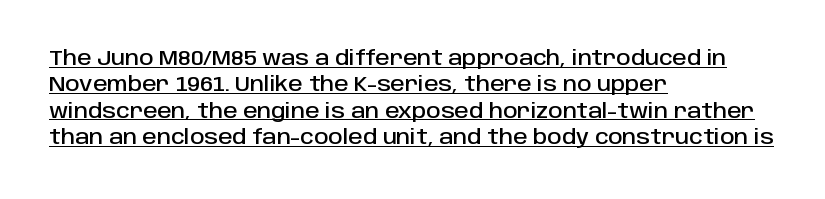
{"italic": "no", "underline": "yes", "align": "left", "line_spacing": "normal", "line_spacing_ratio": 1.32, "letter_spacing": "normal", "letter_spacing_em": 0.0, "glyph_px": 20}
